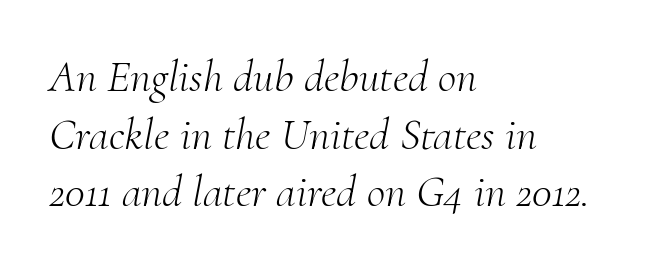
Look at the tracking — it's just the regular setting, nothing added. Stroke thickness stays within the range of a standard reading face or lighter. To sum up the face: it has serifs. In terms of posture, this sample is oblique. Proportional: the letters do not fall into vertical columns.
